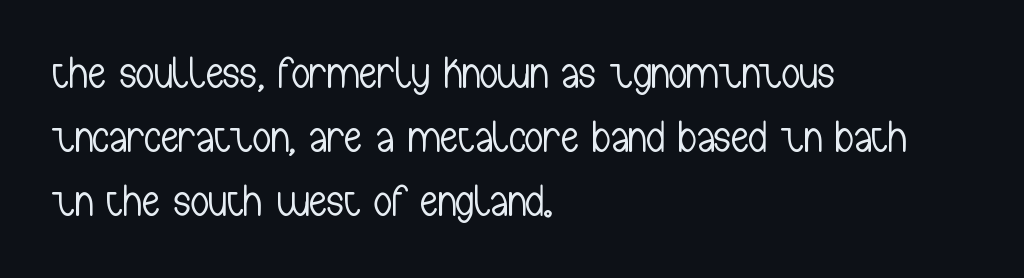
{"serif": "no", "italic": "no", "bold": "no", "weight": "light", "width": "condensed", "stroke_contrast": "low", "x_height": "medium", "monospaced": "no", "underline": "no", "align": "left", "line_spacing": "normal", "line_spacing_ratio": 1.42, "letter_spacing": "normal", "letter_spacing_em": 0.0, "glyph_px": 45}
